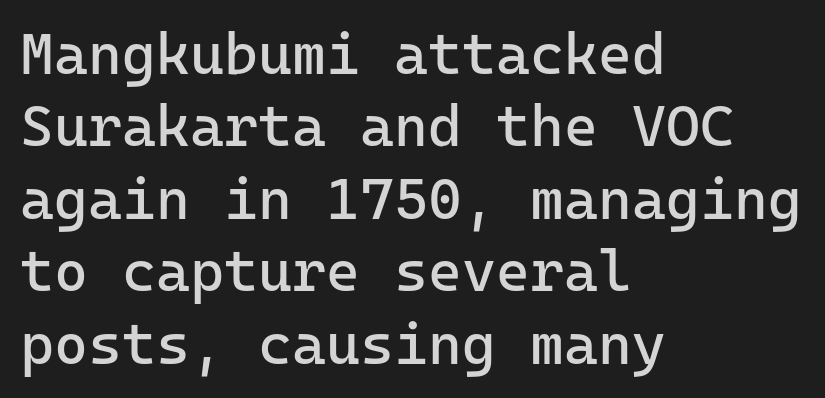
{"serif": "no", "italic": "no", "bold": "no", "weight": "regular", "width": "normal", "stroke_contrast": "low", "x_height": "medium", "underline": "no", "align": "left", "line_spacing": "normal", "line_spacing_ratio": 1.25, "letter_spacing": "normal", "letter_spacing_em": 0.0, "glyph_px": 58}
